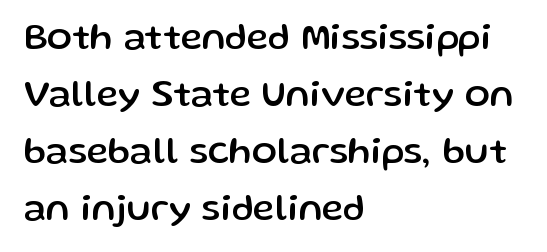
Are there feet on the stems? There aren't — it's a sans. The letters advance in unequal steps, a hallmark of proportional type. The horizontal fit of the characters is conventional and even. A normal amount of white space separates one row of letters from the next. Just letters on the line, the space beneath them empty.
